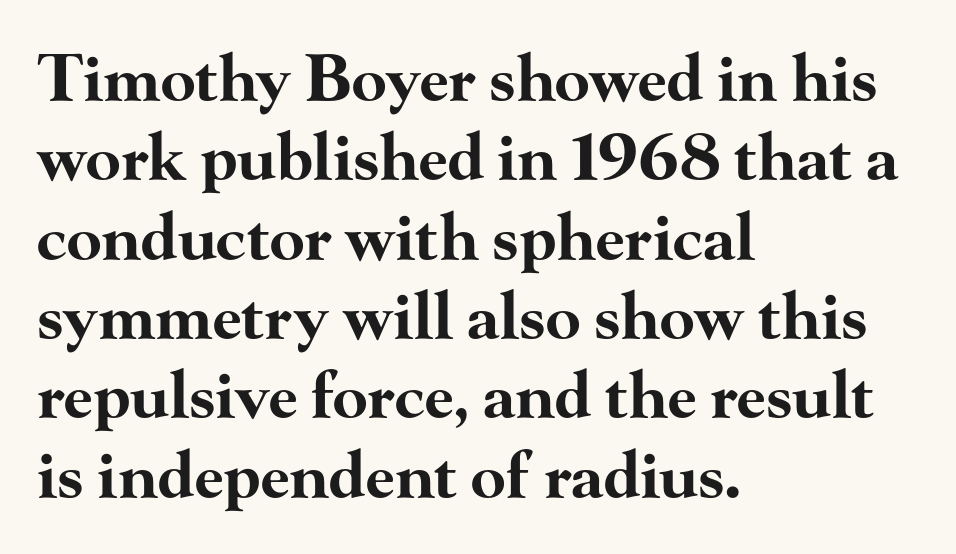
Look at the stroke-to-counter ratio: heavy, a bold. This is roman type, the default non-slanted kind. This rendering employs a face with finishing strokes, i.e., a serif. A classic flush-left, rag-right setting is used for this passage.
